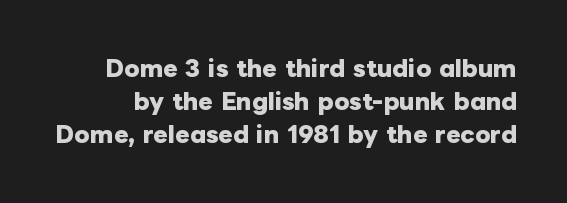
Q: Is the text bold? A: Yes.
Q: Is the text italic (slanted)? A: No, it is upright.
Q: Is the text underlined? A: No.
Q: Is the spacing between letters normal or unusually wide? A: Normal.
Q: Is the spacing between lines tight, normal or loose? A: Normal.
